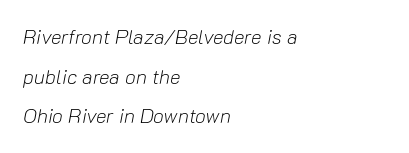
{"italic": "yes", "lean": "right", "slant_degrees": 10, "bold": "no", "underline": "no", "align": "left", "line_spacing": "loose", "line_spacing_ratio": 1.98, "letter_spacing": "normal", "letter_spacing_em": 0.0, "glyph_px": 20}
